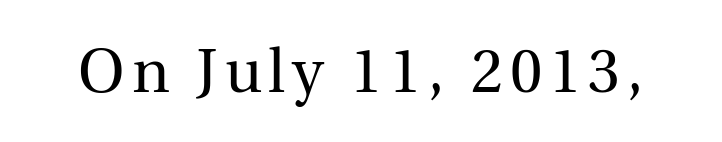
Small tapered or slab feet sit at the stroke ends, so this counts as serif. This is the regular roman posture of the typeface. Proportional: the letters do not fall into vertical columns. The face looks like a standard text weight, possibly lighter.
